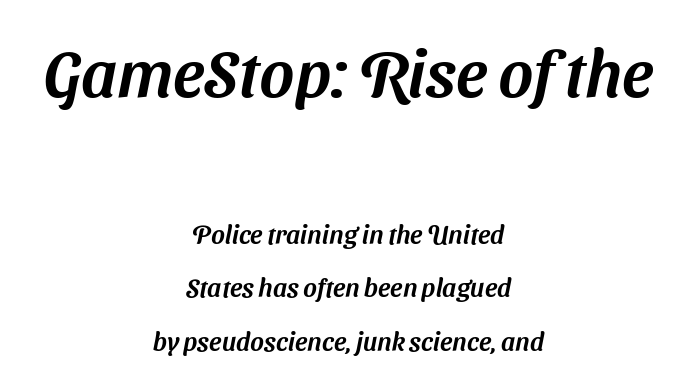
{"serif": "no", "width": "normal", "stroke_contrast": "medium", "x_height": "medium", "monospaced": "no", "underline": "no", "align": "center", "line_spacing": "loose", "line_spacing_ratio": 2.05, "letter_spacing": "normal", "letter_spacing_em": 0.0, "larger_block": "first", "size_ratio": 2.54, "glyph_px": 66}
